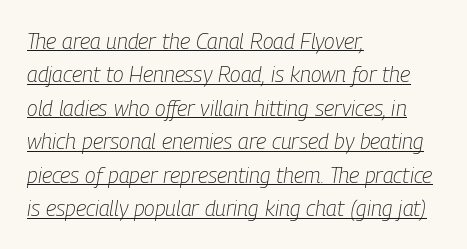
The image shows 22 px text type, italic (leaning right); set left-aligned, normal line spacing (1.52x), normal letter spacing, underlined.
